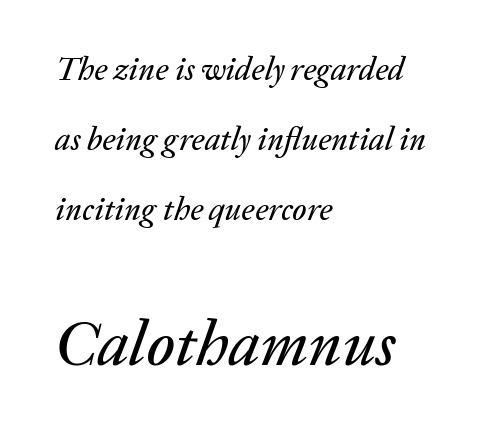
{"italic": "yes", "lean": "right", "slant_degrees": 20, "width": "normal", "stroke_contrast": "low", "x_height": "medium", "monospaced": "no", "underline": "no", "align": "left", "line_spacing": "loose", "line_spacing_ratio": 2.19, "letter_spacing": "normal", "letter_spacing_em": 0.0, "larger_block": "second", "size_ratio": 2.0, "glyph_px": 64}
